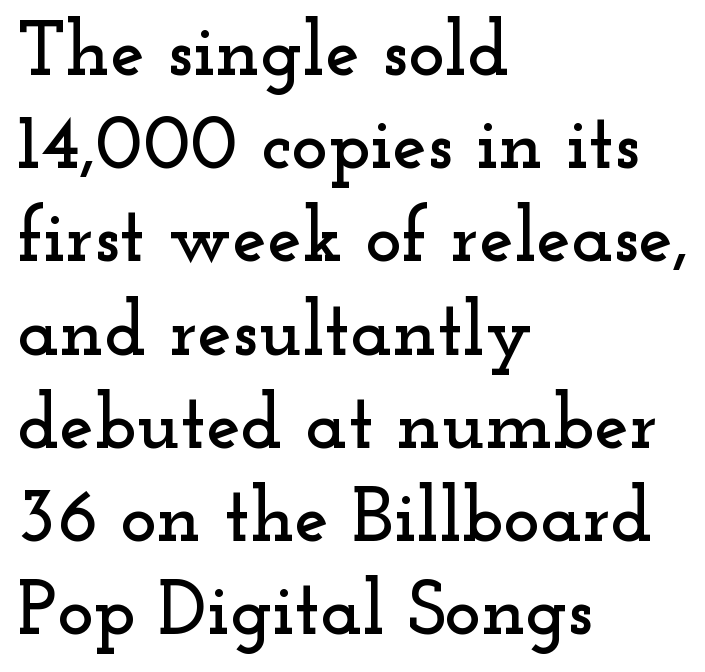
Q: Is the text italic (slanted)? A: No, it is upright.
Q: Is the typeface a serif or a sans-serif typeface? A: Serif.
Q: Is the text underlined? A: No.
Q: How is the paragraph aligned? A: Left-aligned.
Q: Is the spacing between letters normal or unusually wide? A: Normal.
Q: Width (condensed, normal, or wide)? A: Wide.
Q: Stroke contrast? A: Low.
Q: x-height? A: Small.
Q: Monospaced? A: No.
